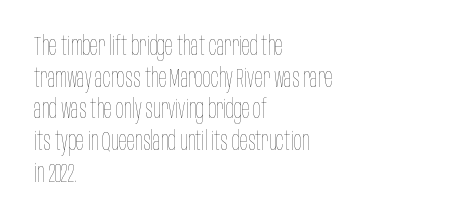
The image shows 26 px text type, upright; set left-aligned, line spacing 1.22x, normal letter spacing, not underlined.
